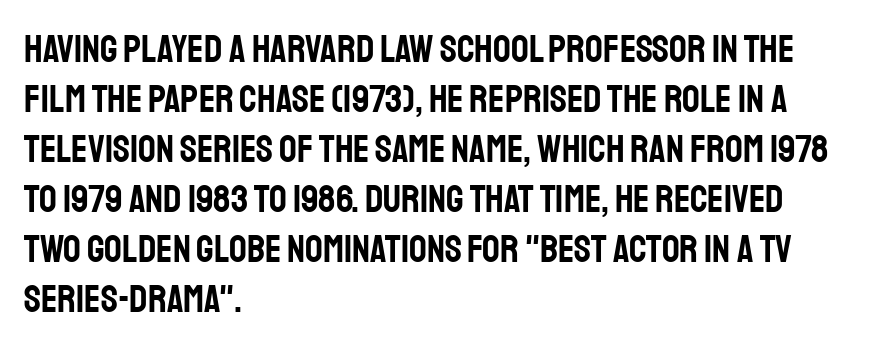
Q: Is the text italic (slanted)? A: No, it is upright.
Q: Is the typeface a serif or a sans-serif typeface? A: Sans-serif.
Q: Is the text underlined? A: No.
Q: How is the paragraph aligned? A: Left-aligned.
Q: Is the spacing between letters normal or unusually wide? A: Normal.
Q: Is the spacing between lines tight, normal or loose? A: Normal.
Q: Width (condensed, normal, or wide)? A: Condensed.
Q: Stroke contrast? A: Low.
Q: x-height? A: Large.
Q: Monospaced? A: No.
